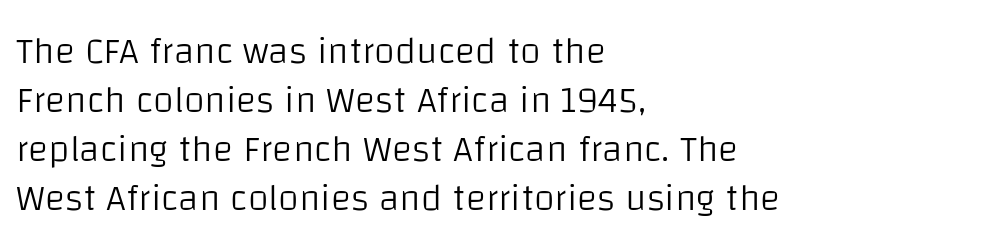
{"serif": "no", "italic": "no", "bold": "no", "weight": "light", "width": "normal", "stroke_contrast": "low", "x_height": "large", "monospaced": "no", "underline": "no", "align": "left", "line_spacing": "normal", "line_spacing_ratio": 1.29, "letter_spacing": "normal", "letter_spacing_em": 0.0, "glyph_px": 38}
